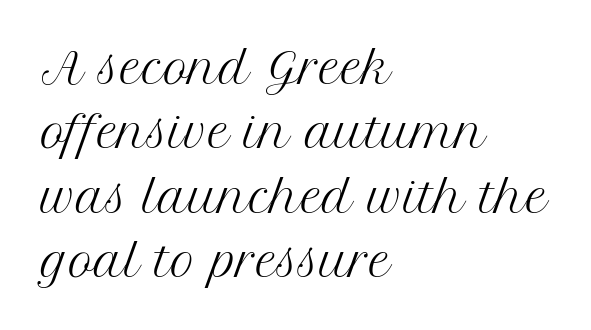
{"bold": "no", "weight": "regular", "width": "normal", "stroke_contrast": "medium", "x_height": "medium", "monospaced": "no", "underline": "no", "align": "left", "line_spacing": "normal", "line_spacing_ratio": 1.53, "letter_spacing": "normal", "letter_spacing_em": 0.0, "glyph_px": 42}
